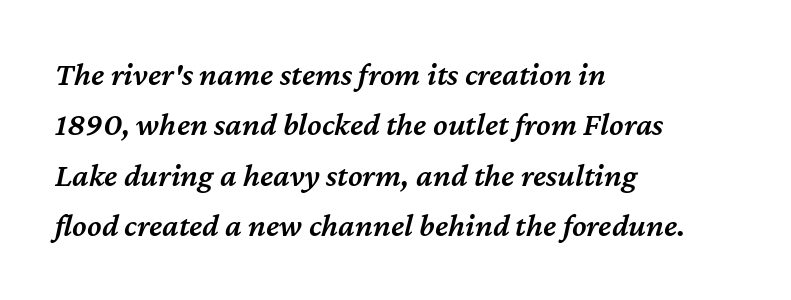
Stroke thickness is moderately raised; the sample reads as semibold. All the whitespace from short lines collects on the right. Characters follow at the spacing the type designer built in. Reading down the column, the eye jumps a familiar distance to each next line.
